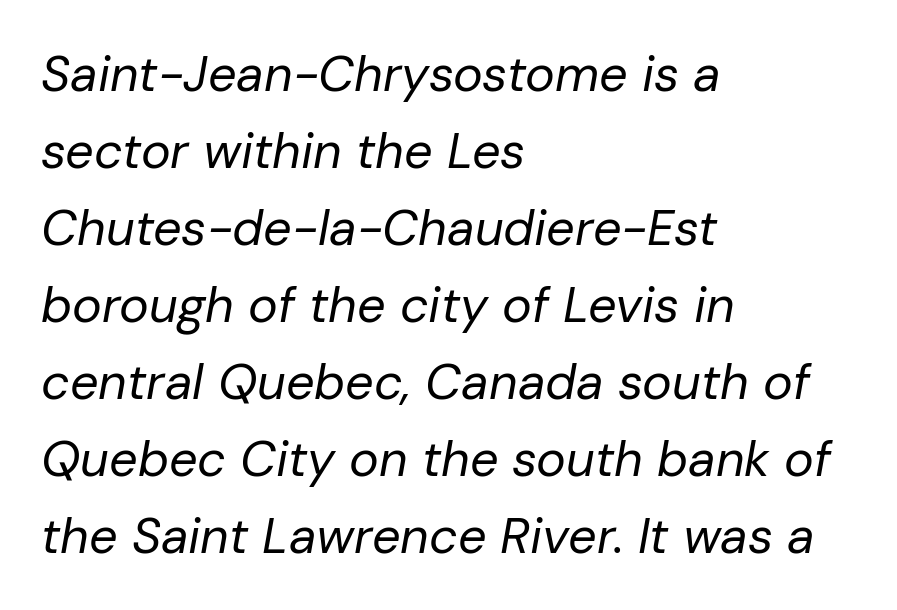
Q: Is the text bold? A: No.
Q: Is the text italic (slanted)? A: Yes, it leans right by about 10 degrees.
Q: Is the text underlined? A: No.
Q: How is the paragraph aligned? A: Left-aligned.
Q: Is the spacing between letters normal or unusually wide? A: Normal.
Q: Is the spacing between lines tight, normal or loose? A: Normal.
Q: Width (condensed, normal, or wide)? A: Normal.
Q: Stroke contrast? A: Low.
Q: x-height? A: Medium.
Q: Monospaced? A: No.
